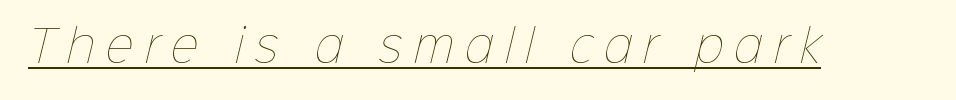
The image shows 43 px thin type; set unusually wide letter spacing (+0.27 em), underlined; low stroke contrast and a medium x-height.
